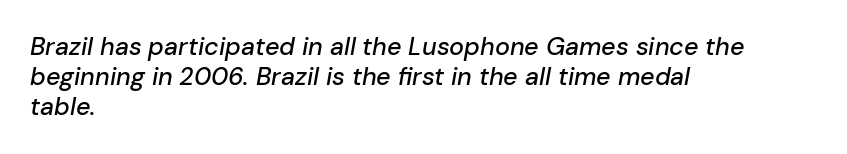
The image shows 25 px text type, italic (leaning right); set left-aligned, line spacing 1.21x, normal letter spacing, not underlined.
